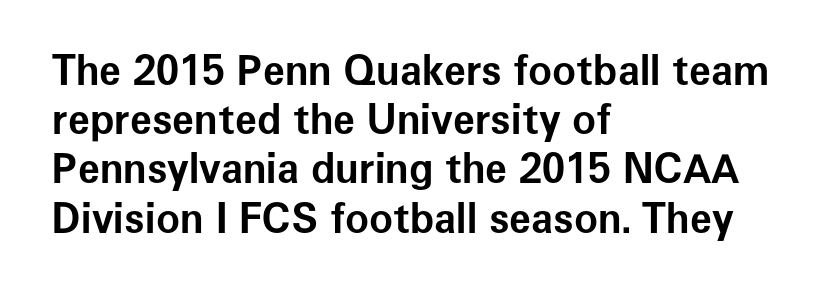
{"serif": "no", "italic": "no", "bold": "yes", "weight": "bold", "width": "normal", "stroke_contrast": "low", "x_height": "medium", "monospaced": "no", "underline": "no", "align": "left", "line_spacing_ratio": 1.23, "letter_spacing": "normal", "letter_spacing_em": 0.0, "glyph_px": 40}
